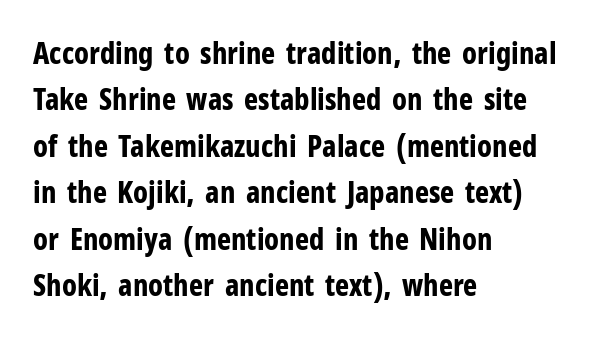
Q: Is the text bold? A: Yes.
Q: Is the text italic (slanted)? A: No, it is upright.
Q: Is the typeface a serif or a sans-serif typeface? A: Sans-serif.
Q: Is the text underlined? A: No.
Q: How is the paragraph aligned? A: Left-aligned.
Q: Is the spacing between letters normal or unusually wide? A: Normal.
Q: Is the spacing between lines tight, normal or loose? A: Normal.
Q: Width (condensed, normal, or wide)? A: Condensed.
Q: Stroke contrast? A: Low.
Q: x-height? A: Medium.
Q: Monospaced? A: No.
